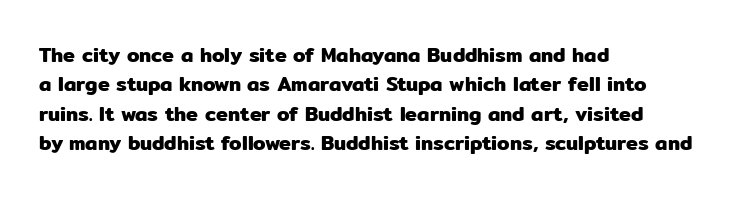
Notice how the passage keeps a crisp vertical edge on the left only. The space directly below the letters is spotless. The designer left line spacing at the default. Honestly, the letter spacing is just normal — you wouldn't notice it. Posture: vertical.
